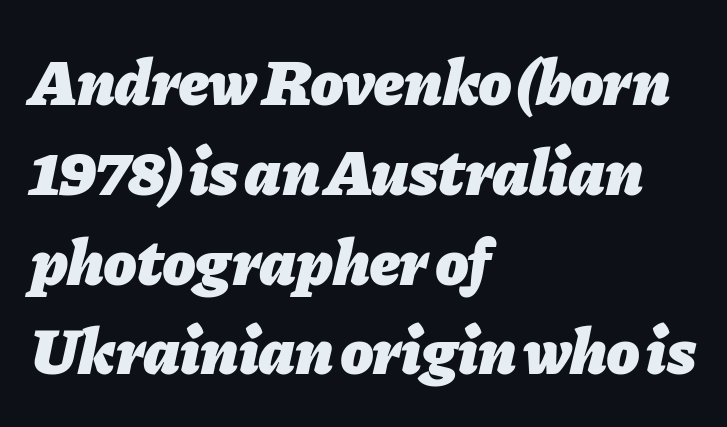
Q: Is the text bold? A: Yes.
Q: Is the text italic (slanted)? A: Yes, it leans right by about 11 degrees.
Q: Is the text underlined? A: No.
Q: How is the paragraph aligned? A: Left-aligned.
Q: Is the spacing between letters normal or unusually wide? A: Normal.
Q: Is the spacing between lines tight, normal or loose? A: Normal.
Q: Width (condensed, normal, or wide)? A: Normal.
Q: Stroke contrast? A: Low.
Q: x-height? A: Medium.
Q: Monospaced? A: No.
